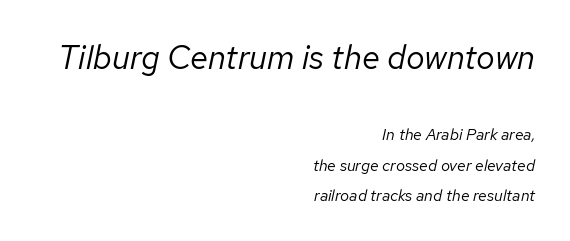
Q: Is the text bold? A: No.
Q: Is the text italic (slanted)? A: Yes, it leans right by about 12 degrees.
Q: Is the text underlined? A: No.
Q: How is the paragraph aligned? A: Right-aligned.
Q: Is the spacing between letters normal or unusually wide? A: Normal.
Q: Which block of text is set in a larger size, the first (top) or the second (bottom)? A: The first (top) one.
Q: Width (condensed, normal, or wide)? A: Normal.
Q: Stroke contrast? A: Low.
Q: x-height? A: Medium.
Q: Monospaced? A: No.
